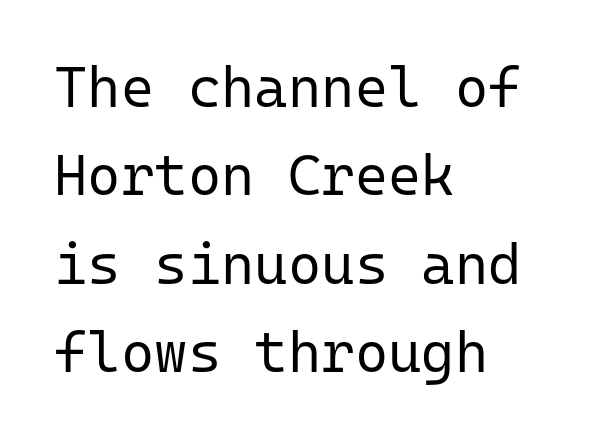
Q: Is the text bold? A: No.
Q: Is the text italic (slanted)? A: No, it is upright.
Q: Is the typeface a serif or a sans-serif typeface? A: Sans-serif.
Q: Is the text underlined? A: No.
Q: How is the paragraph aligned? A: Left-aligned.
Q: Is the spacing between letters normal or unusually wide? A: Normal.
Q: Is the spacing between lines tight, normal or loose? A: Normal.
Q: Width (condensed, normal, or wide)? A: Normal.
Q: Stroke contrast? A: Low.
Q: x-height? A: Medium.
Q: Monospaced? A: Yes.
